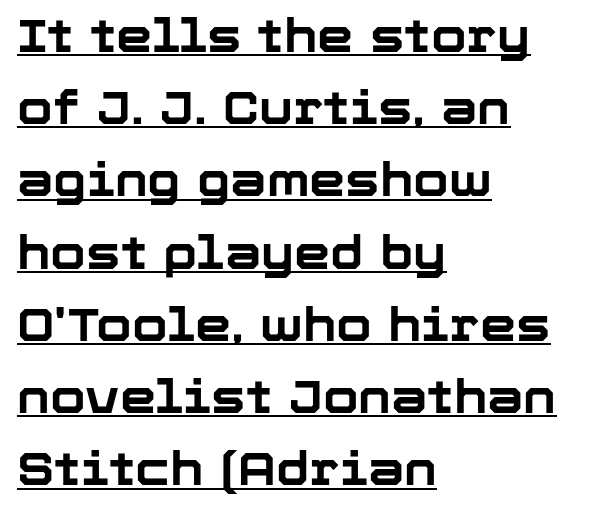
The image shows 46 px bold sans-serif type, upright; set left-aligned, normal line spacing (1.57x), normal letter spacing, underlined; low stroke contrast and a medium x-height.
